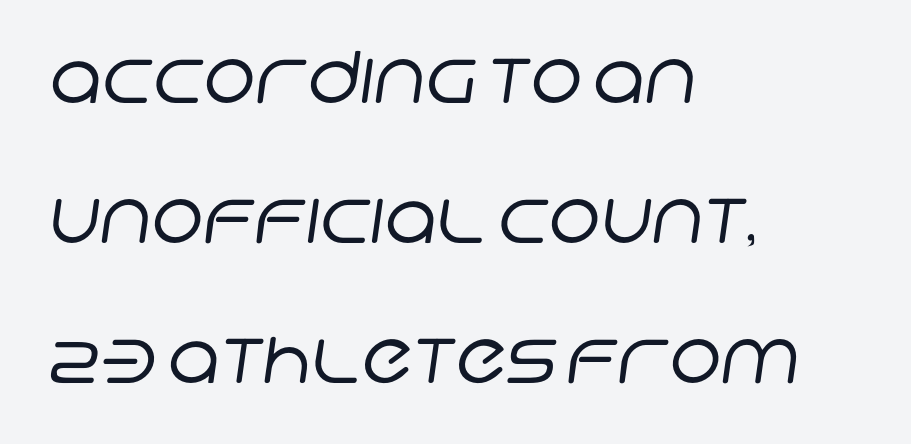
Varying glyph widths throughout — classic text-font behaviour. Does the type have serifs? No, each stem ends abruptly. Spacing between characters is what you'd get straight out of the box. Compared with a typical body face, this is equally light or lighter still. The space directly below the letters is spotless. Is there much room between lines? Yes — plenty of vertical air separates them.
